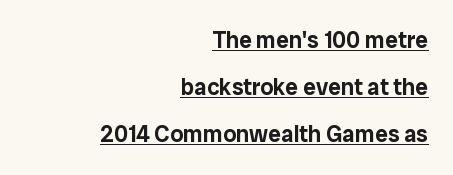
Q: Is the text italic (slanted)? A: No, it is upright.
Q: Is the text underlined? A: Yes.
Q: How is the paragraph aligned? A: Right-aligned.
Q: Is the spacing between letters normal or unusually wide? A: Normal.
Q: Is the spacing between lines tight, normal or loose? A: Loose.
